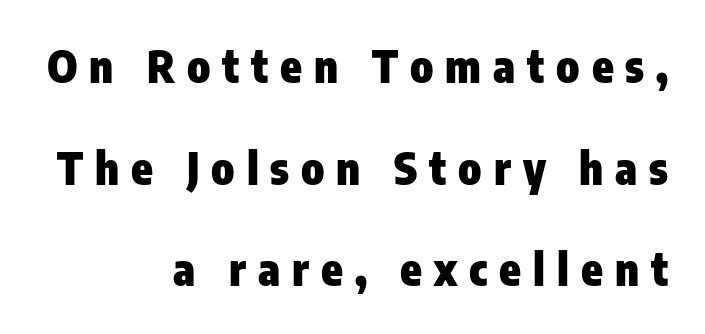
The image shows 44 px heavy, condensed sans-serif type, upright; set right-aligned, loose line spacing (2.31x), unusually wide letter spacing (+0.27 em), not underlined; low stroke contrast and a medium x-height.
